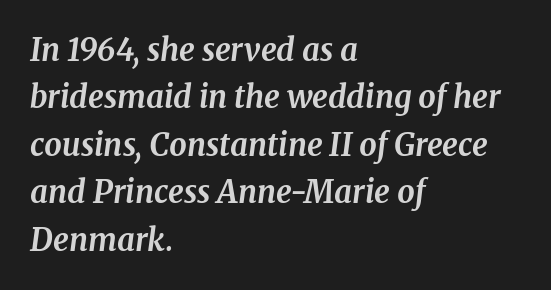
Q: Is the text bold? A: Yes.
Q: Is the text italic (slanted)? A: Yes, it leans right by about 8 degrees.
Q: Is the typeface a serif or a sans-serif typeface? A: Serif.
Q: Is the text underlined? A: No.
Q: How is the paragraph aligned? A: Left-aligned.
Q: Is the spacing between letters normal or unusually wide? A: Normal.
Q: Is the spacing between lines tight, normal or loose? A: Normal.
Q: Width (condensed, normal, or wide)? A: Normal.
Q: Stroke contrast? A: Medium.
Q: x-height? A: Medium.
Q: Monospaced? A: No.
